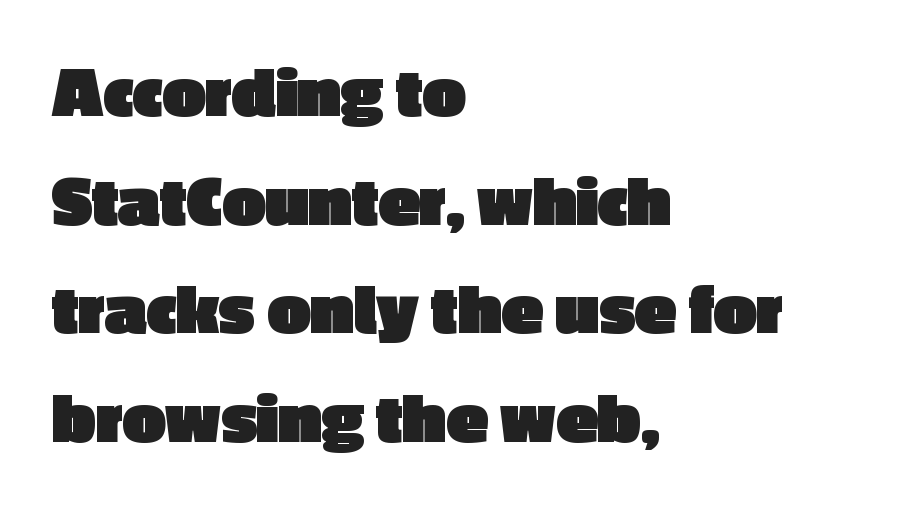
The image shows 76 px heavy sans-serif type, upright; set left-aligned, normal line spacing (1.43x), normal letter spacing, not underlined; a medium x-height.
